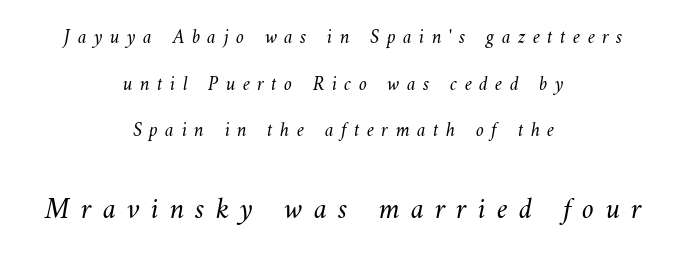
You could fit nearly another row in the gap between these rows. Beneath every word, the page is bare. Horizontally, the lines are justified to the midpoint only. Glyph-to-glyph distance is far greater than everyday printed text. The rendering uses natural spacing where letterforms have individual widths. A quiet, ordinary-to-light weight characterises the typeface.
